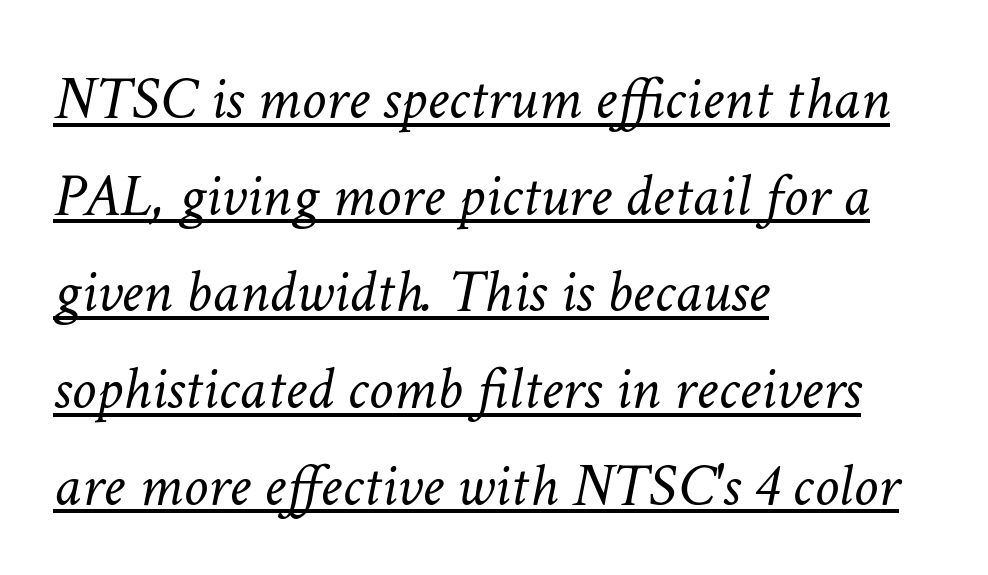
The image shows 62 px light type, italic (leaning right); set left-aligned, normal line spacing (1.56x), normal letter spacing, underlined; low stroke contrast and a medium x-height.
